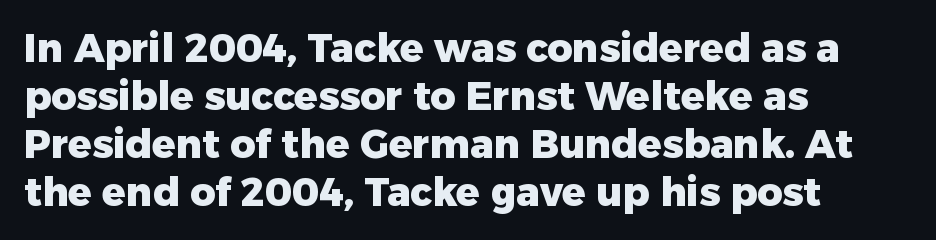
The designer went with a sans here, leaving each stem footless. Posture: vertical. A typesetter would call this proportional, since set widths differ per character. Anything drawn beneath the words? Only blank space.
